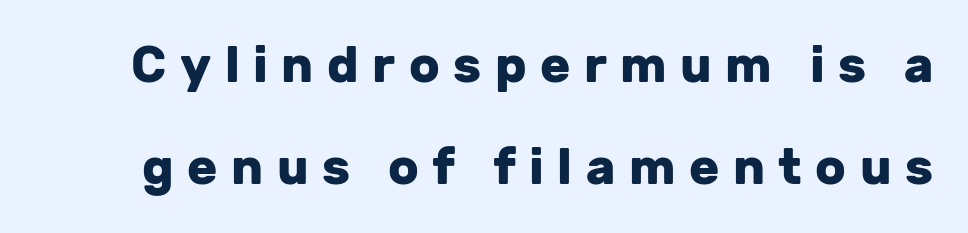
The image shows 50 px heavy sans-serif type, upright; set loose line spacing (2.05x), unusually wide letter spacing (+0.27 em), not underlined; low stroke contrast and a medium x-height.
